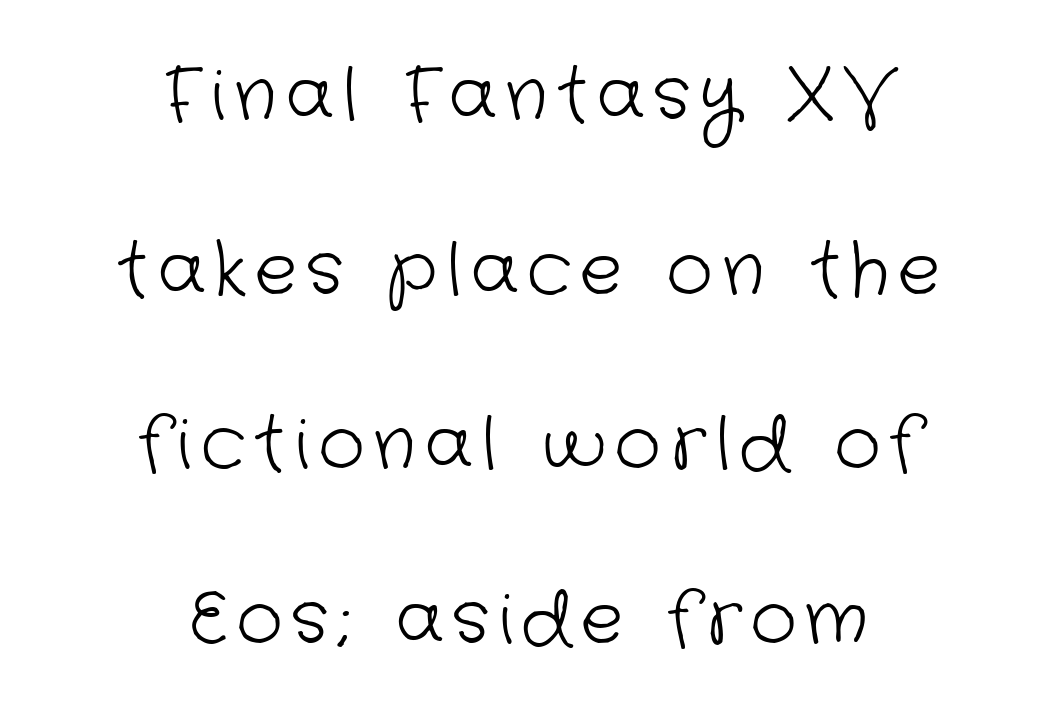
Reading down the column, the eye jumps a long way to each next line. Descenders are the only things crossing below the line. Weight: not bold — regular or lighter. Here the designer chose a conventional face with non-uniform glyph widths.
